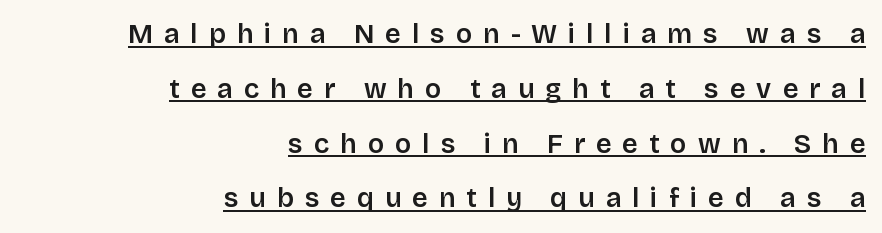
The image shows 27 px text type, upright; set right-aligned, loose line spacing (2.03x), unusually wide letter spacing (+0.41 em), underlined.
